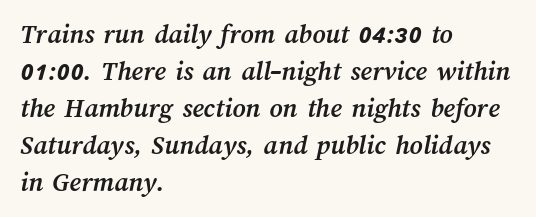
The image shows 28 px semibold type; set left-aligned, normal line spacing (1.32x), normal letter spacing, not underlined; medium stroke contrast and a medium x-height.
